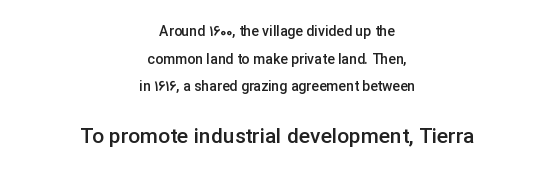
The image shows 21 px text type, upright; set centered, loose line spacing (1.98x), normal letter spacing, not underlined; the second (bottom) block is 1.5x larger.
